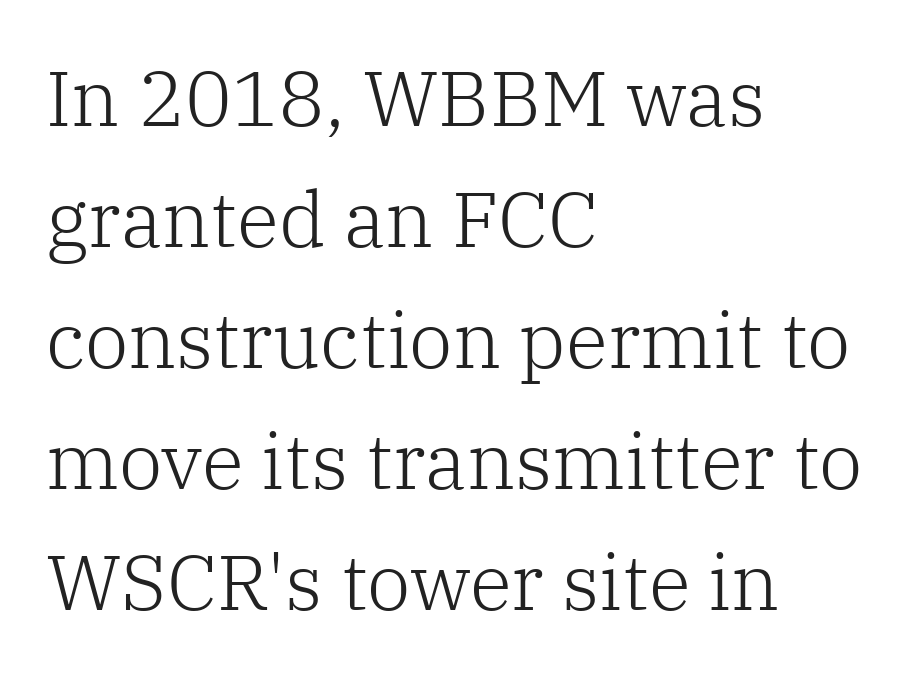
Honestly, there is no underline to notice here at all. Type style note: has serifs. Counters stay open thanks to moderate or lighter strokes. Each line starts at the same left margin while the right side varies. Posture: upright roman. Compared with typical body copy, the letter spacing here is the same.
